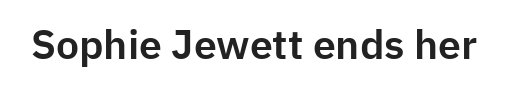
The image shows 41 px sans-serif type, upright; set normal letter spacing, not underlined; low stroke contrast and a medium x-height.
